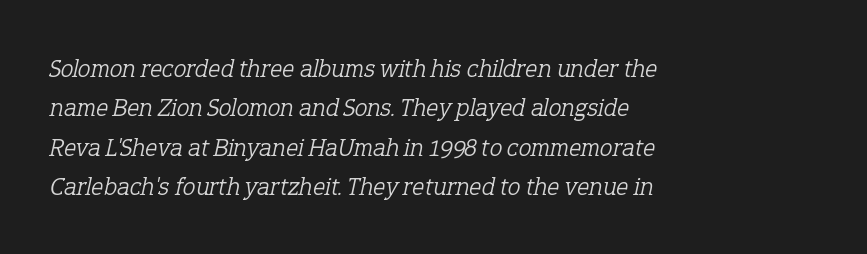
{"italic": "yes", "lean": "right", "slant_degrees": 12, "bold": "no", "underline": "no", "align": "left", "line_spacing": "normal", "line_spacing_ratio": 1.51, "letter_spacing": "normal", "letter_spacing_em": 0.0, "glyph_px": 26}
